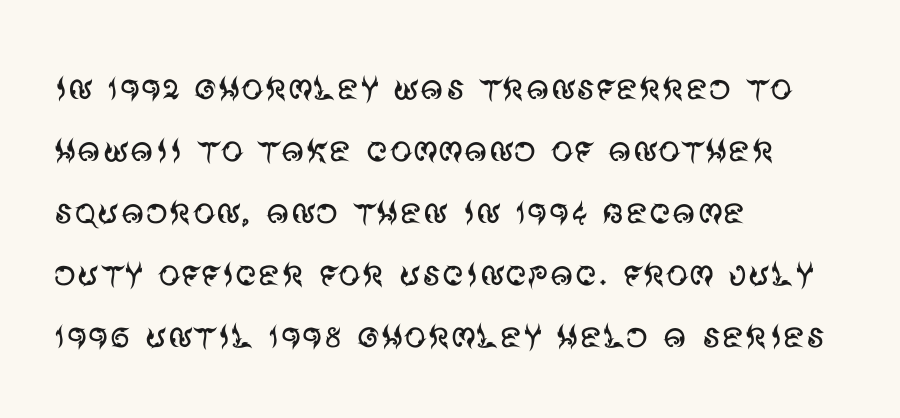
Q: Is the text bold? A: No.
Q: Is the text italic (slanted)? A: No, it is upright.
Q: Is the typeface a serif or a sans-serif typeface? A: Sans-serif.
Q: Is the text underlined? A: No.
Q: How is the paragraph aligned? A: Left-aligned.
Q: Is the spacing between letters normal or unusually wide? A: Normal.
Q: Is the spacing between lines tight, normal or loose? A: Normal.
Q: Width (condensed, normal, or wide)? A: Normal.
Q: Stroke contrast? A: Medium.
Q: x-height? A: Large.
Q: Monospaced? A: No.
